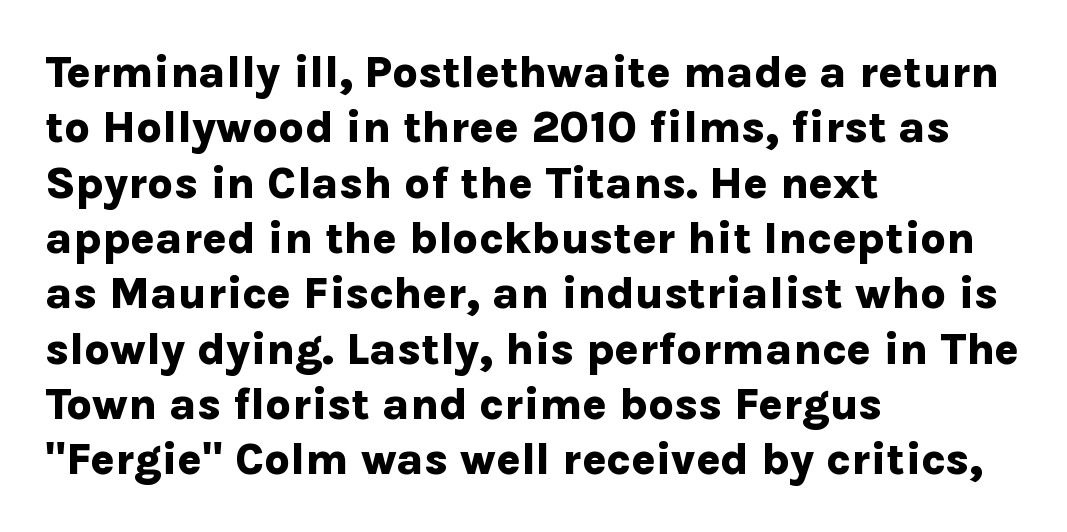
The paragraph has a hard left edge and a soft right edge. If you drew a line through each stem, it would be perfectly vertical. In terms of letterspacing, this is plain default setting. The space directly below the letters is spotless. You'd pick this weight for a headline — it's a proper bold. The passage shown is typed in a proportional face where columns would drift.
